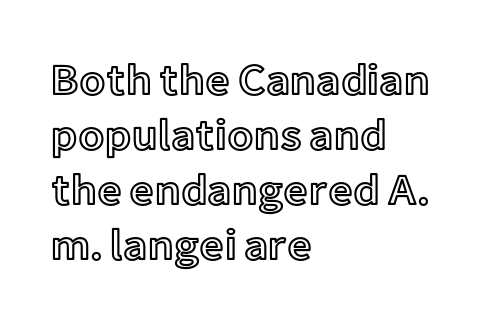
The image shows 43 px text type, upright; set left-aligned, normal line spacing (1.28x), normal letter spacing, not underlined; a medium x-height.
